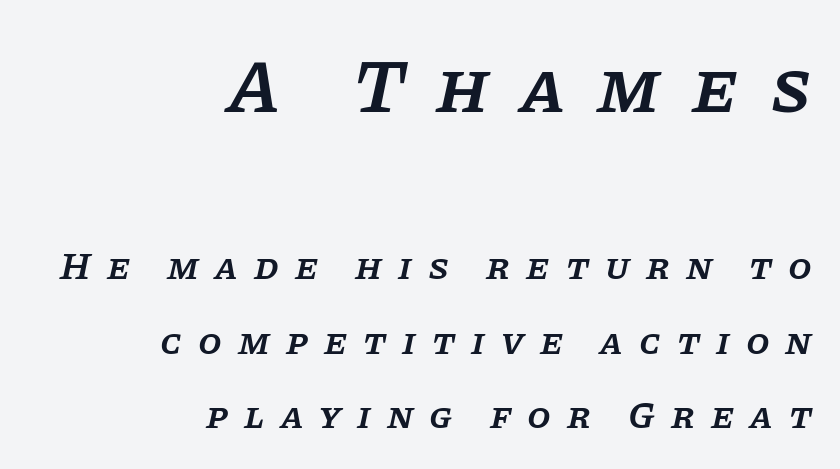
The image shows 75 px semibold serif type, italic (leaning right); set right-aligned, loose line spacing (1.97x), unusually wide letter spacing (+0.42 em), not underlined; the first (top) block is 1.97x larger; low stroke contrast and a large x-height.
